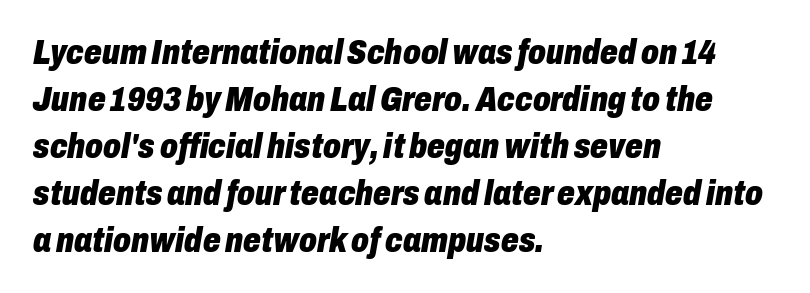
{"italic": "yes", "lean": "right", "slant_degrees": 10, "bold": "yes", "weight": "heavy", "width": "condensed", "stroke_contrast": "low", "x_height": "medium", "monospaced": "no", "underline": "no", "align": "left", "line_spacing": "normal", "line_spacing_ratio": 1.34, "letter_spacing": "normal", "letter_spacing_em": 0.0, "glyph_px": 35}
